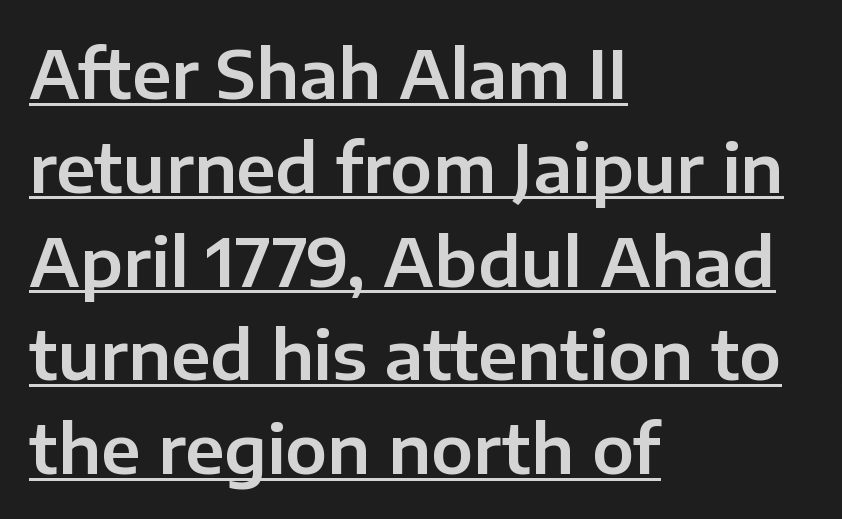
The typeface chosen for these lines omits serifs. The lines in this sample share a left origin and differ only in where they stop. Honestly, the row spacing looks completely unremarkable. There is no visible air inserted between adjacent glyphs. Looks like regular typesetting: each glyph gets only the width it needs.
